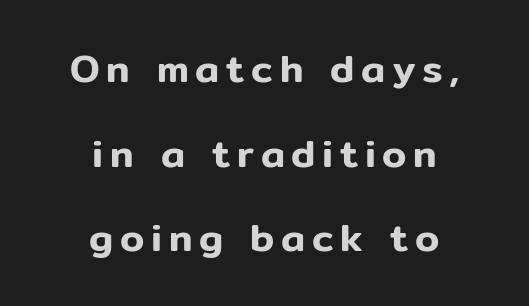
{"serif": "no", "italic": "no", "width": "normal", "stroke_contrast": "low", "x_height": "medium", "monospaced": "no", "underline": "no", "align": "center", "line_spacing": "loose", "line_spacing_ratio": 2.17, "glyph_px": 39}
